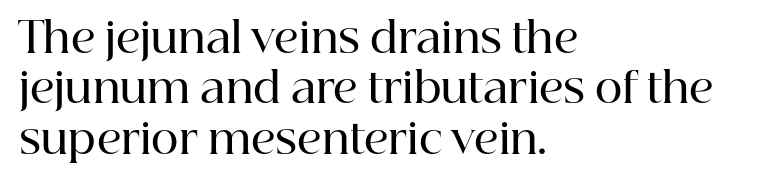
Short note: letters normally spaced. Typeset ragged right — the left edge is the straight one. The string is rendered with underlining switched off. Looks like regular typesetting: each glyph gets only the width it needs. The lettering stays uniformly vertical, giving the passage a roman look.
